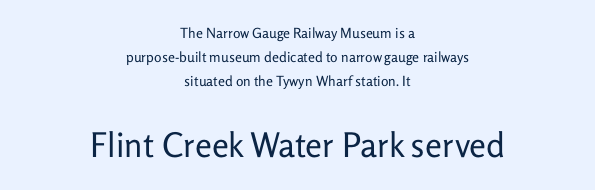
The image shows 34 px regular-weight sans-serif type, upright; set centered, line spacing 1.71x, normal letter spacing, not underlined; the second (bottom) block is 2.43x larger; low stroke contrast and a medium x-height.
